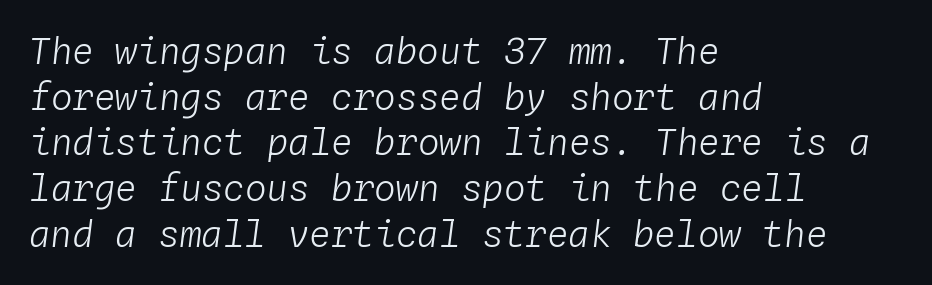
{"italic": "yes", "lean": "right", "slant_degrees": 4, "bold": "no", "weight": "light", "width": "normal", "stroke_contrast": "low", "x_height": "medium", "monospaced": "yes", "underline": "no", "align": "left", "line_spacing": "normal", "line_spacing_ratio": 1.27, "letter_spacing": "normal", "letter_spacing_em": 0.0, "glyph_px": 36}
